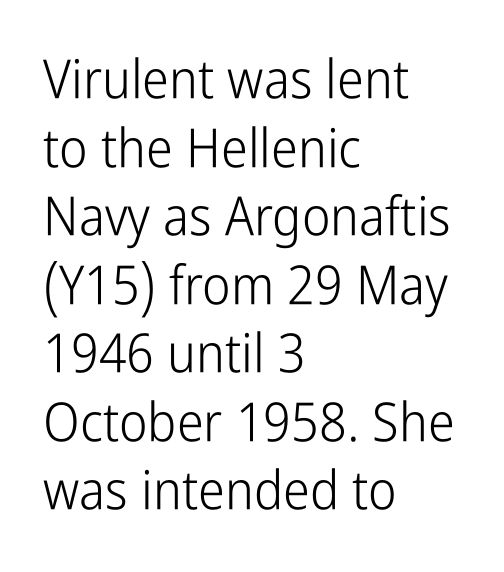
Q: Is the text bold? A: No.
Q: Is the text italic (slanted)? A: No, it is upright.
Q: Is the typeface a serif or a sans-serif typeface? A: Sans-serif.
Q: Is the text underlined? A: No.
Q: How is the paragraph aligned? A: Left-aligned.
Q: Is the spacing between letters normal or unusually wide? A: Normal.
Q: Is the spacing between lines tight, normal or loose? A: Normal.
Q: Width (condensed, normal, or wide)? A: Condensed.
Q: Stroke contrast? A: Low.
Q: x-height? A: Medium.
Q: Monospaced? A: No.
